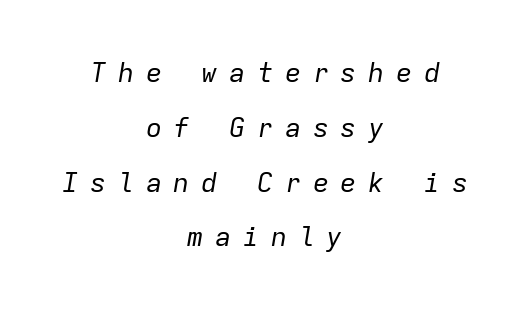
Compared with ordinary roman type, these characters are visibly tilted. Words float on clear page, feet unadorned. Short note: letters widely spaced. These glyphs show unthickened strokes, regular width or finer. The designer dialed line spacing up above the default. The paragraph shown floats in the horizontal middle.
